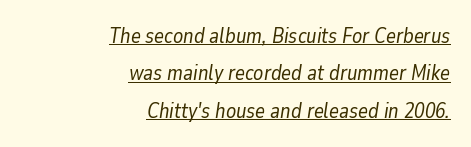
No extra tracking has been applied to these lines. Each stroke keeps to a modest, everyday thickness or less. The passage shown is underscored from start to finish. Alignment: flush right. Compared with ordinary roman type, these characters are visibly tilted.
